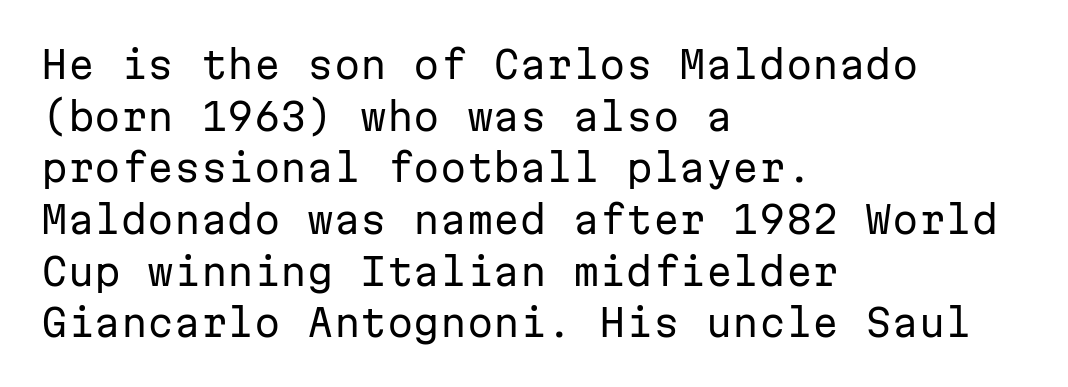
The image shows 38 px regular-weight sans-serif type, upright, monospaced; set left-aligned, normal line spacing (1.36x), normal letter spacing, not underlined; low stroke contrast and a medium x-height.
